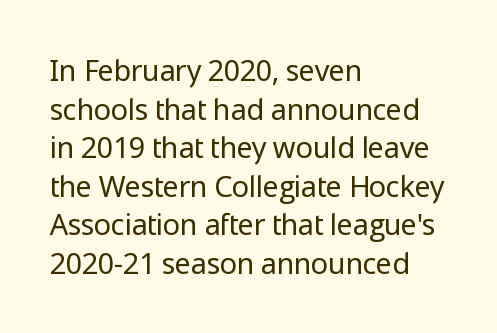
The image shows 29 px regular-weight sans-serif type, upright; set left-aligned, normal line spacing (1.33x), normal letter spacing, not underlined; low stroke contrast and a medium x-height.
